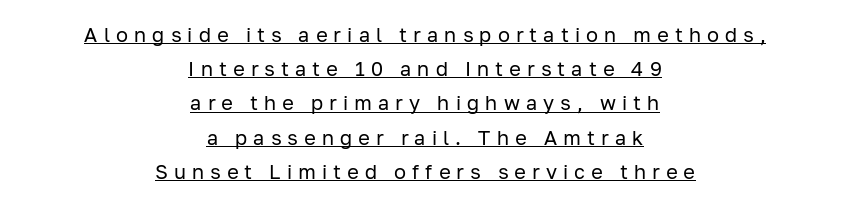
Q: Is the text bold? A: No.
Q: Is the text italic (slanted)? A: No, it is upright.
Q: Is the text underlined? A: Yes.
Q: How is the paragraph aligned? A: Centered.
Q: Is the spacing between letters normal or unusually wide? A: Unusually wide.
